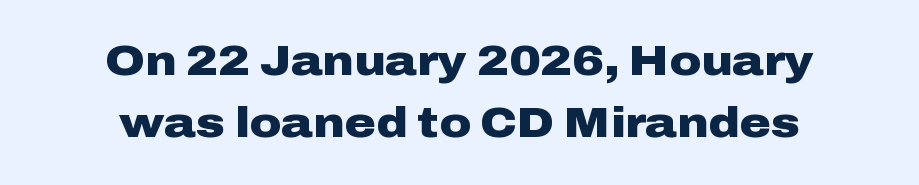
{"serif": "no", "italic": "no", "bold": "yes", "weight": "heavy", "width": "wide", "stroke_contrast": "low", "x_height": "medium", "monospaced": "no", "underline": "no", "align": "center", "line_spacing": "normal", "line_spacing_ratio": 1.45, "letter_spacing": "normal", "letter_spacing_em": 0.0, "glyph_px": 43}
